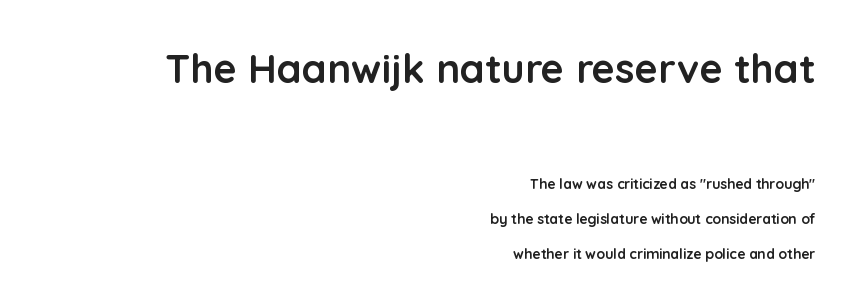
The image shows 40 px semibold sans-serif type, upright; set right-aligned, loose line spacing (2.5x), normal letter spacing, not underlined; the first (top) block is 2.86x larger; low stroke contrast and a medium x-height.
